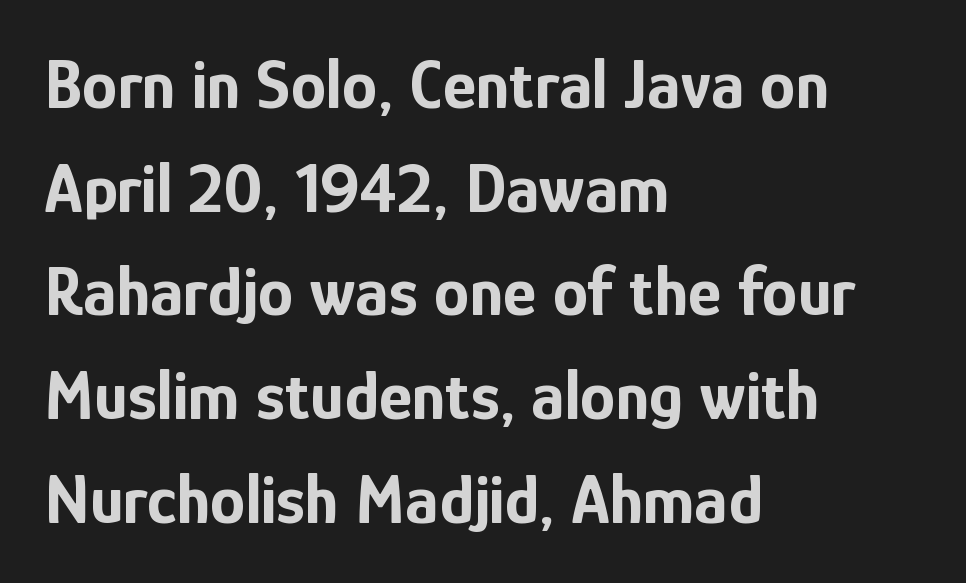
You could not count columns in this text — the font is proportionally spaced. A classic flush-left, rag-right setting is used for this passage. A normal amount of white space separates one row of letters from the next. There is no visible air inserted between adjacent glyphs.
